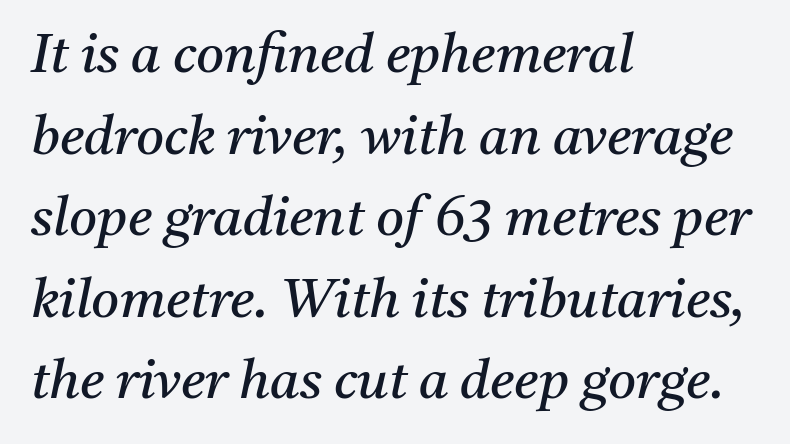
{"serif": "yes", "italic": "yes", "lean": "right", "slant_degrees": 11, "bold": "no", "weight": "regular", "width": "normal", "stroke_contrast": "medium", "x_height": "medium", "monospaced": "no", "underline": "no", "align": "left", "line_spacing": "normal", "line_spacing_ratio": 1.51, "letter_spacing": "normal", "letter_spacing_em": 0.0, "glyph_px": 54}
